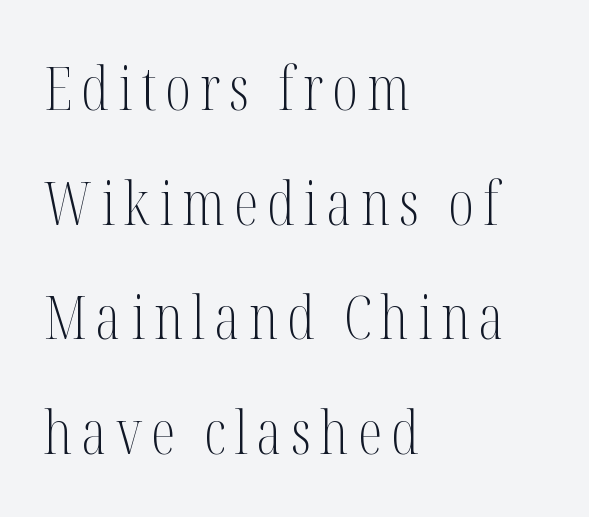
Q: Is the text bold? A: No.
Q: Is the text italic (slanted)? A: No, it is upright.
Q: Is the typeface a serif or a sans-serif typeface? A: Serif.
Q: Is the text underlined? A: No.
Q: How is the paragraph aligned? A: Left-aligned.
Q: Width (condensed, normal, or wide)? A: Condensed.
Q: Stroke contrast? A: Medium.
Q: x-height? A: Medium.
Q: Monospaced? A: No.
